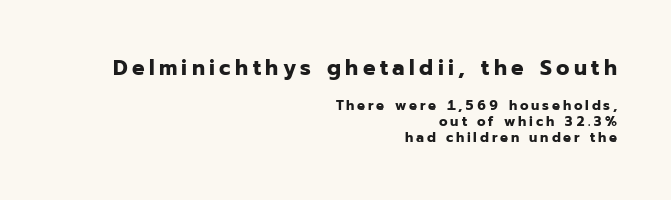
Q: Is the text bold? A: Yes.
Q: Is the text italic (slanted)? A: No, it is upright.
Q: Is the text underlined? A: No.
Q: How is the paragraph aligned? A: Right-aligned.
Q: Is the spacing between letters normal or unusually wide? A: Unusually wide.
Q: Is the spacing between lines tight, normal or loose? A: Tight.
Q: Which block of text is set in a larger size, the first (top) or the second (bottom)? A: The first (top) one.
